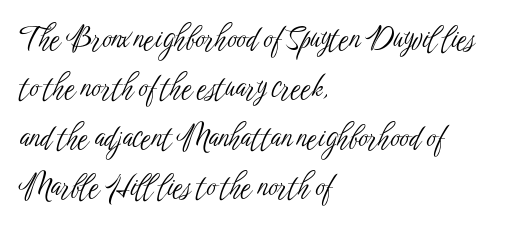
{"serif": "no", "bold": "no", "weight": "light", "width": "condensed", "stroke_contrast": "low", "x_height": "medium", "monospaced": "no", "underline": "no", "align": "left", "line_spacing": "normal", "line_spacing_ratio": 1.7, "letter_spacing": "normal", "letter_spacing_em": 0.0, "glyph_px": 29}
